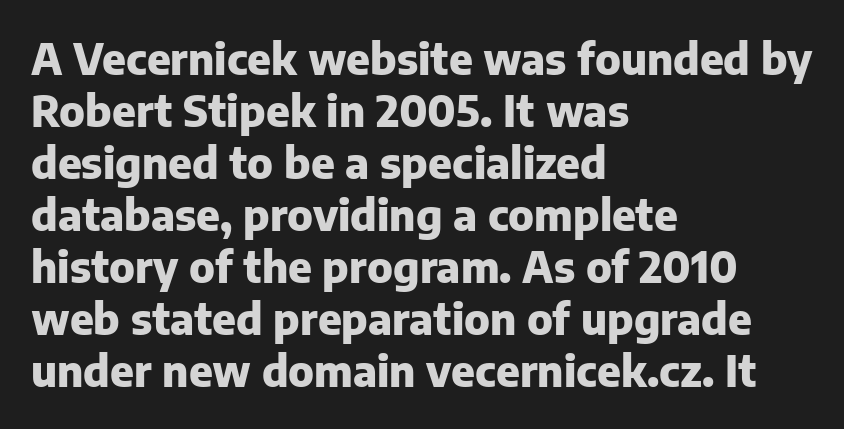
The image shows 42 px heavy sans-serif type, upright; set left-aligned, line spacing 1.24x, normal letter spacing, not underlined; low stroke contrast and a medium x-height.
